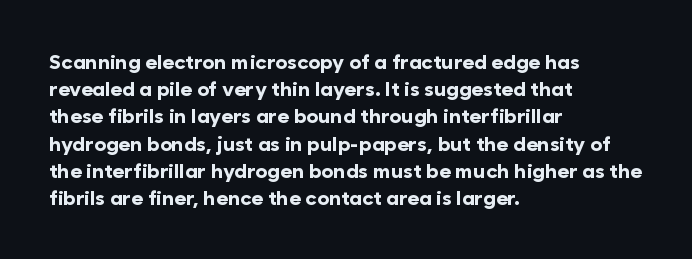
Vertical strokes here are truly vertical. Line spacing here is normal. The rendering anchors every line to the left-hand side. Short note: letters normally spaced. Has an underline been added? It has not. The sample has been set heavy, in full bold.
